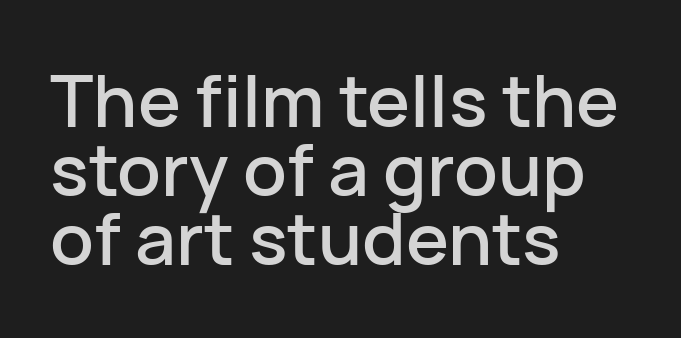
The designer went with a sans here, leaving each stem footless. The type is set solid horizontally, with unmodified tracking. Caption: multi-line text, flush left, ragged right. Unmarked baselines from the first word to the last.
